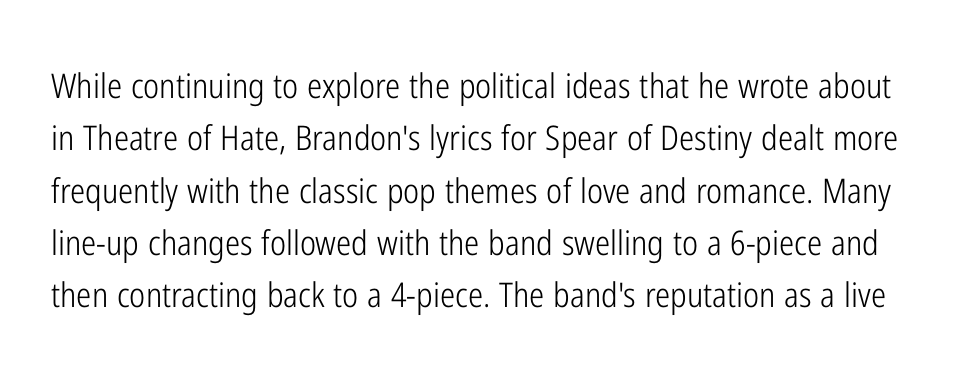
{"serif": "no", "italic": "no", "bold": "no", "weight": "light", "width": "condensed", "stroke_contrast": "low", "x_height": "medium", "monospaced": "no", "underline": "no", "line_spacing": "normal", "line_spacing_ratio": 1.54, "letter_spacing": "normal", "letter_spacing_em": 0.0, "glyph_px": 34}
